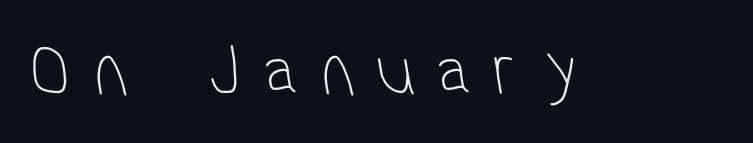
{"serif": "no", "bold": "no", "weight": "thin", "width": "condensed", "stroke_contrast": "low", "x_height": "medium", "monospaced": "no", "underline": "no", "letter_spacing": "wide", "letter_spacing_em": 0.3, "glyph_px": 76}
